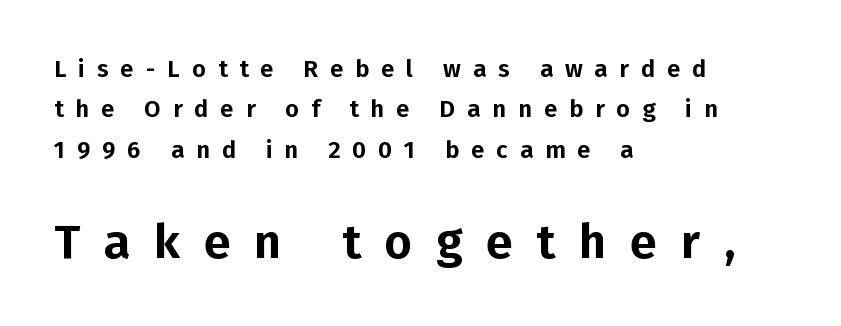
Q: Is the text italic (slanted)? A: No, it is upright.
Q: Is the typeface a serif or a sans-serif typeface? A: Sans-serif.
Q: Is the text underlined? A: No.
Q: How is the paragraph aligned? A: Left-aligned.
Q: Is the spacing between letters normal or unusually wide? A: Unusually wide.
Q: Is the spacing between lines tight, normal or loose? A: Normal.
Q: Which block of text is set in a larger size, the first (top) or the second (bottom)? A: The second (bottom) one.
Q: Width (condensed, normal, or wide)? A: Normal.
Q: Stroke contrast? A: Low.
Q: x-height? A: Medium.
Q: Monospaced? A: No.
